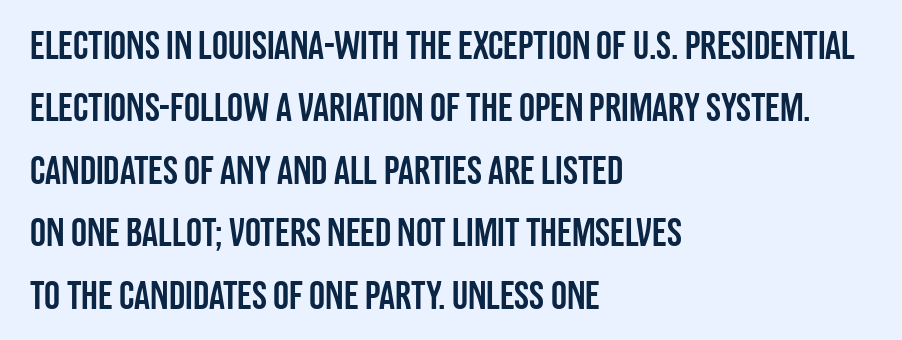
{"serif": "no", "italic": "no", "width": "condensed", "stroke_contrast": "low", "x_height": "large", "monospaced": "no", "underline": "no", "align": "left", "line_spacing": "normal", "line_spacing_ratio": 1.56, "letter_spacing": "normal", "letter_spacing_em": 0.0, "glyph_px": 40}
